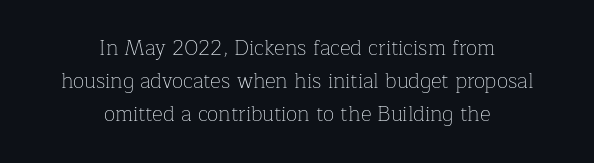
The image shows 21 px text type, upright; set centered, normal line spacing (1.58x), normal letter spacing, not underlined.
